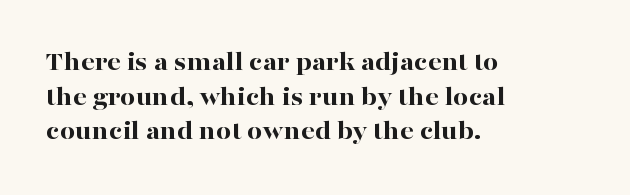
Q: Is the text bold? A: Yes.
Q: Is the text italic (slanted)? A: No, it is upright.
Q: Is the text underlined? A: No.
Q: How is the paragraph aligned? A: Left-aligned.
Q: Is the spacing between letters normal or unusually wide? A: Normal.
Q: Is the spacing between lines tight, normal or loose? A: Normal.
